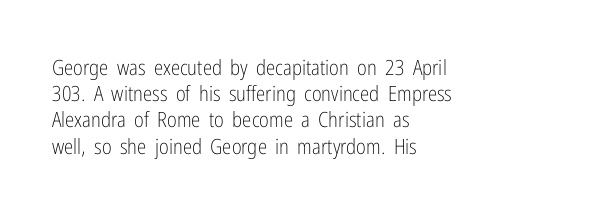
The image shows 21 px text type, upright; set left-aligned, normal line spacing (1.25x), normal letter spacing, not underlined.
